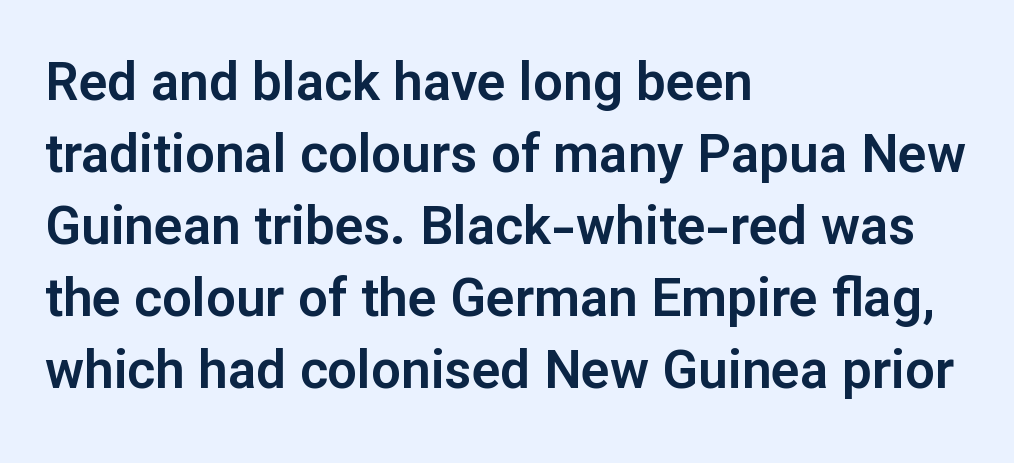
{"serif": "no", "italic": "no", "width": "normal", "stroke_contrast": "low", "x_height": "medium", "monospaced": "no", "underline": "no", "align": "left", "line_spacing": "normal", "line_spacing_ratio": 1.36, "letter_spacing": "normal", "letter_spacing_em": 0.0, "glyph_px": 53}
